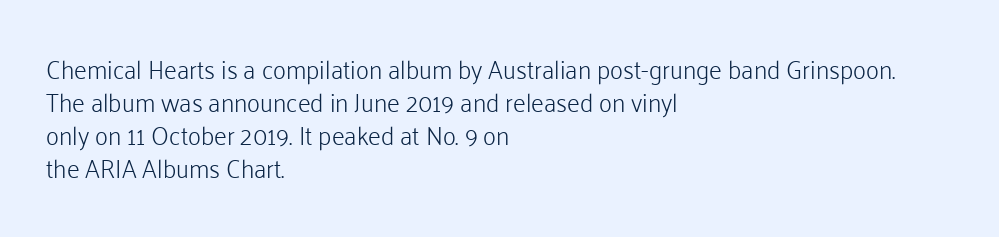
Q: Is the text bold? A: No.
Q: Is the text italic (slanted)? A: No, it is upright.
Q: Is the text underlined? A: No.
Q: How is the paragraph aligned? A: Left-aligned.
Q: Is the spacing between letters normal or unusually wide? A: Normal.
Q: Is the spacing between lines tight, normal or loose? A: Normal.
